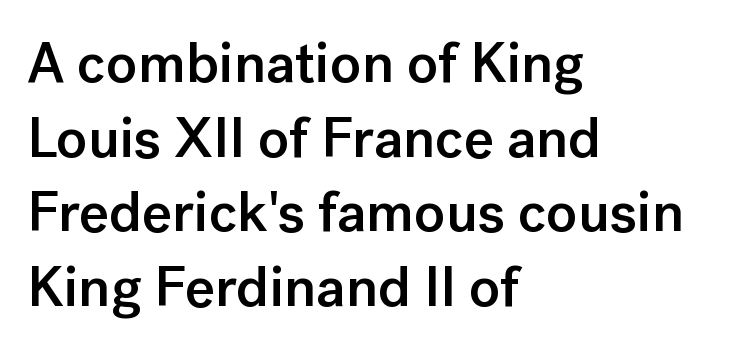
{"serif": "no", "italic": "no", "bold": "semi", "weight": "semibold", "width": "normal", "stroke_contrast": "low", "x_height": "medium", "monospaced": "no", "underline": "no", "align": "left", "line_spacing": "normal", "line_spacing_ratio": 1.31, "letter_spacing": "normal", "letter_spacing_em": 0.0, "glyph_px": 57}
